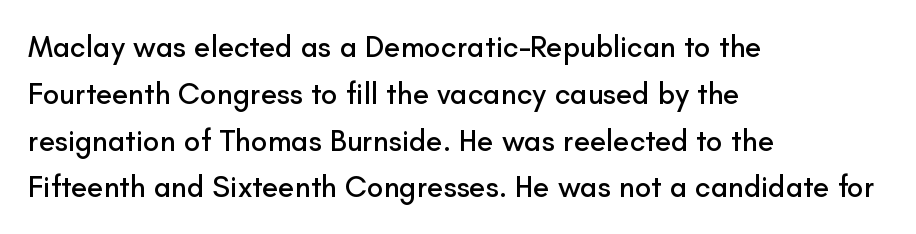
Q: Is the text italic (slanted)? A: No, it is upright.
Q: Is the typeface a serif or a sans-serif typeface? A: Sans-serif.
Q: Is the text underlined? A: No.
Q: How is the paragraph aligned? A: Left-aligned.
Q: Is the spacing between letters normal or unusually wide? A: Normal.
Q: Is the spacing between lines tight, normal or loose? A: Normal.
Q: Width (condensed, normal, or wide)? A: Normal.
Q: Stroke contrast? A: Low.
Q: x-height? A: Small.
Q: Monospaced? A: No.
